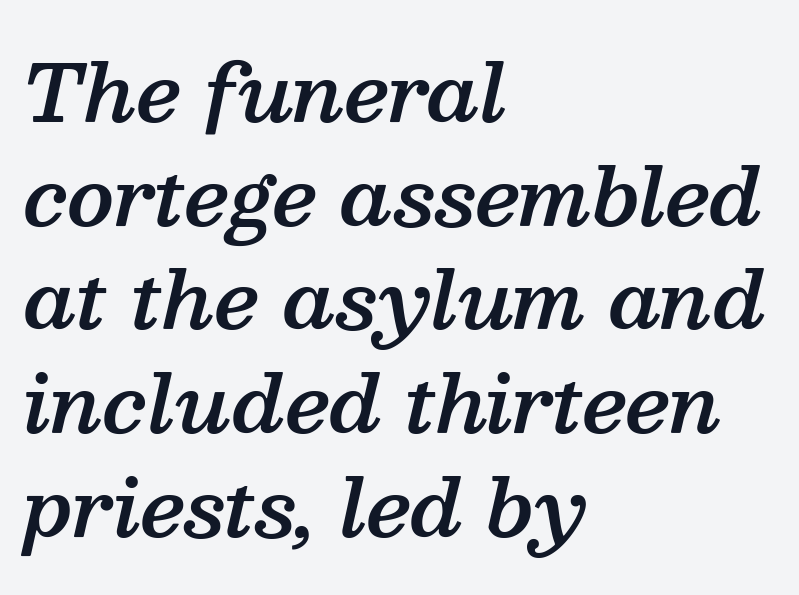
Q: Is the text bold? A: Semi-bold.
Q: Is the text italic (slanted)? A: Yes, it leans right by about 13 degrees.
Q: Is the typeface a serif or a sans-serif typeface? A: Serif.
Q: Is the text underlined? A: No.
Q: How is the paragraph aligned? A: Left-aligned.
Q: Is the spacing between letters normal or unusually wide? A: Normal.
Q: Is the spacing between lines tight, normal or loose? A: Normal.
Q: Width (condensed, normal, or wide)? A: Normal.
Q: Stroke contrast? A: Medium.
Q: x-height? A: Medium.
Q: Monospaced? A: No.
